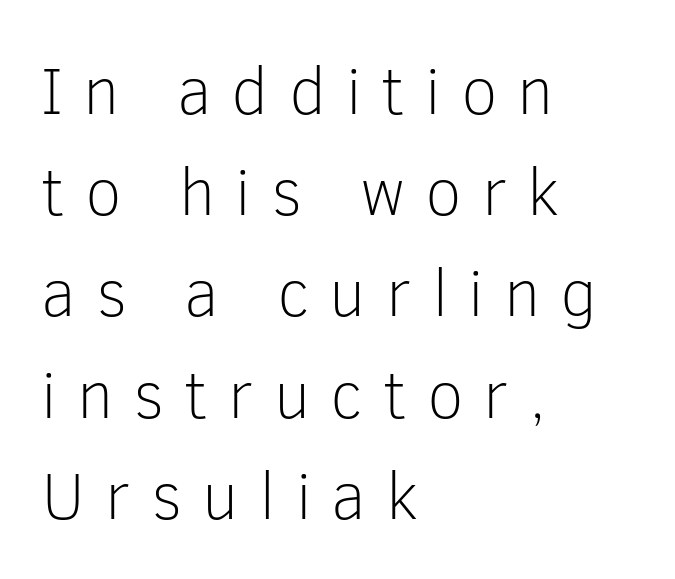
This sample has the flowing, uneven cadence of proportional lettering. Caption: face not bold, strokes unweighted. Just letters on the line, the space beneath them empty. Style check: upright.
